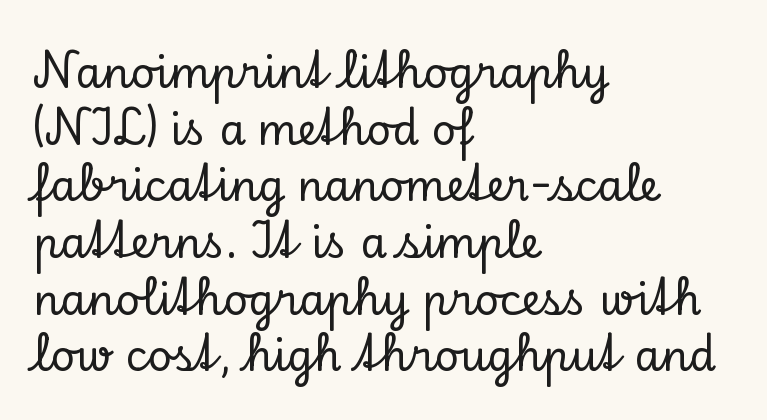
{"italic": "no", "width": "normal", "stroke_contrast": "low", "x_height": "small", "monospaced": "no", "underline": "no", "align": "left", "line_spacing": "normal", "line_spacing_ratio": 1.35, "letter_spacing": "normal", "letter_spacing_em": 0.0, "glyph_px": 42}
